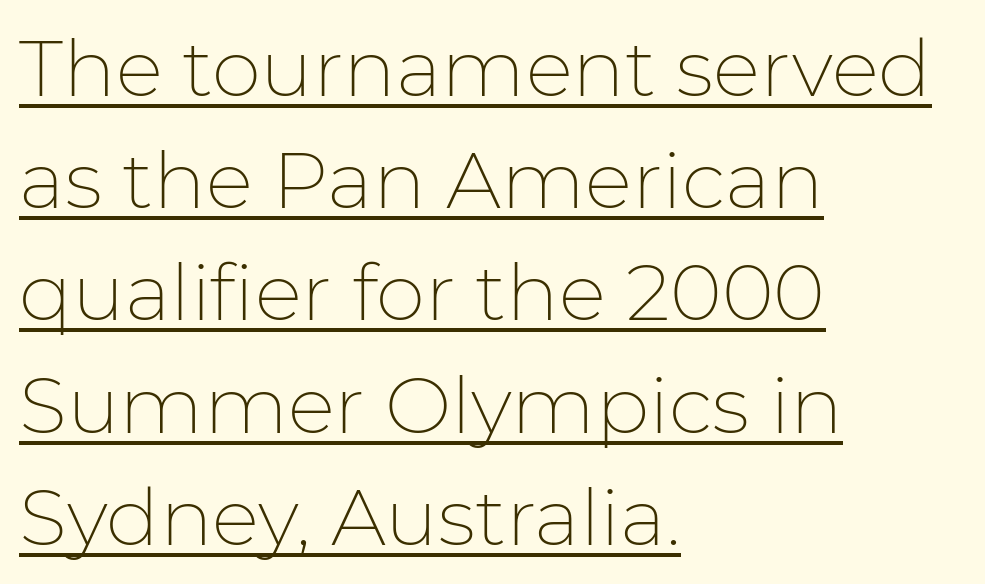
The tracking reads as untouched default to a designer's eye. Posture: upright roman. Proportional: the letters do not fall into vertical columns. The lines in this sample share a left origin and differ only in where they stop.
